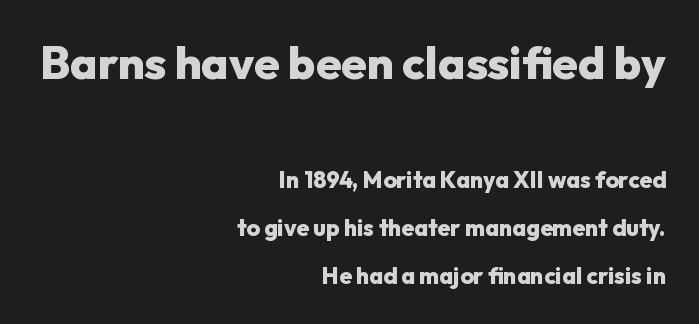
{"serif": "no", "italic": "no", "bold": "yes", "weight": "heavy", "width": "normal", "stroke_contrast": "low", "x_height": "medium", "monospaced": "no", "underline": "no", "align": "right", "line_spacing": "loose", "line_spacing_ratio": 2.08, "letter_spacing": "normal", "letter_spacing_em": 0.0, "larger_block": "first", "size_ratio": 2.0, "glyph_px": 46}
